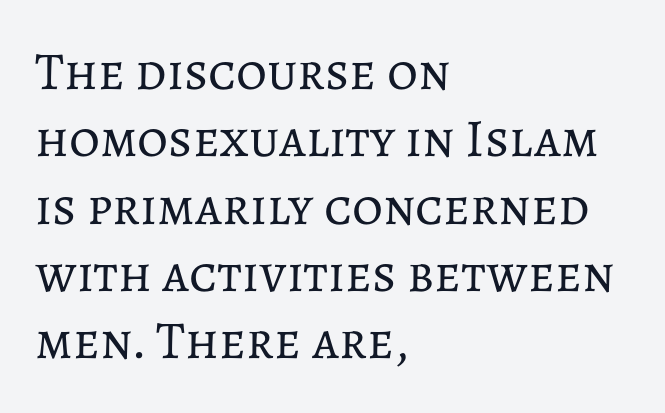
Ascenders rise straight up at ninety degrees. What's the leading like? Ordinary, nothing unusual. A classic flush-left, rag-right setting is used for this passage. Bold? No — there's no thickening of the strokes.
